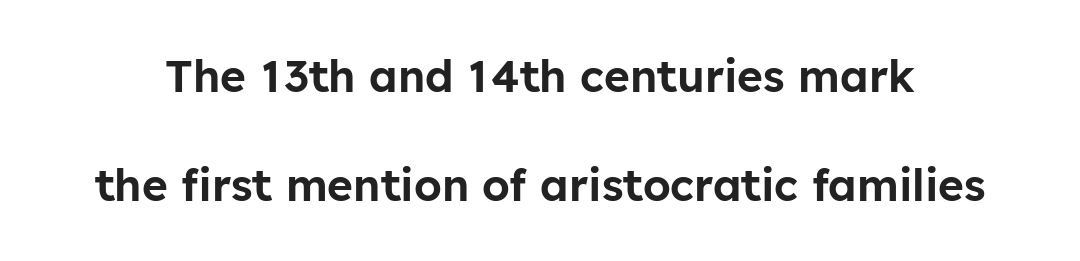
The image shows 44 px sans-serif type, upright; set loose line spacing (2.48x), normal letter spacing, not underlined; low stroke contrast and a medium x-height.
